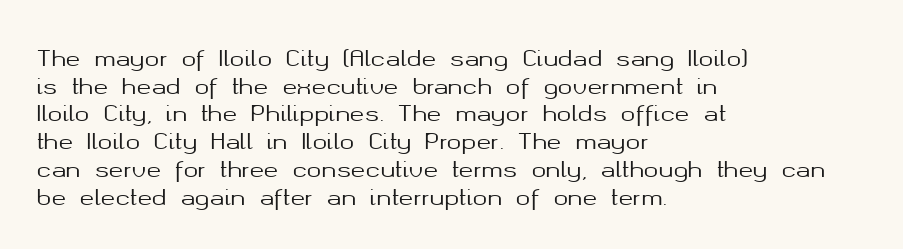
{"italic": "no", "underline": "no", "align": "left", "line_spacing": "normal", "line_spacing_ratio": 1.26, "letter_spacing": "normal", "letter_spacing_em": 0.0, "glyph_px": 22}
